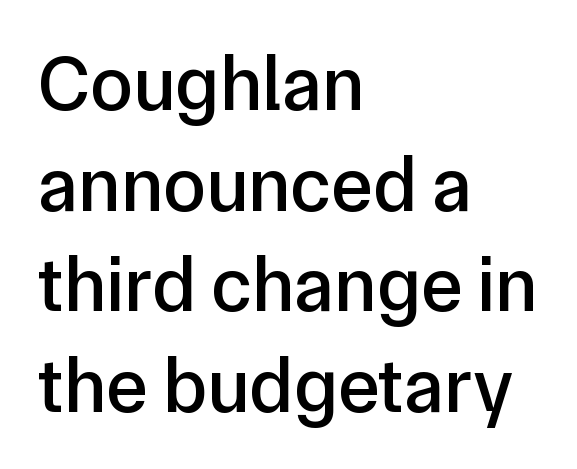
The rendering uses natural spacing where letterforms have individual widths. This sample is left-justified, so line endings fall wherever the words run out. The lines sit at an ordinary, default distance from one another. Default kerning and tracking; the words read as compact shapes. The font's upright variant was chosen for this text.
